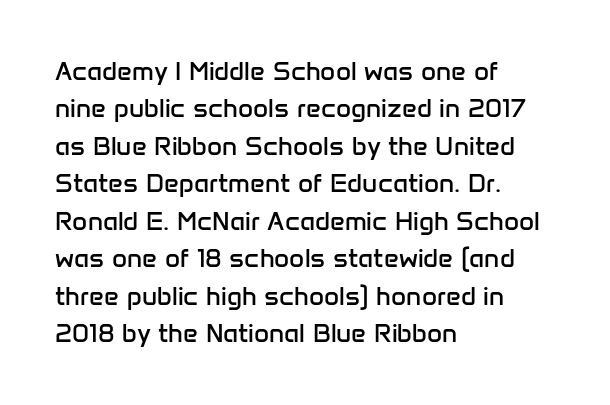
The image shows 26 px text type, upright; set left-aligned, normal line spacing (1.44x), normal letter spacing, not underlined.
